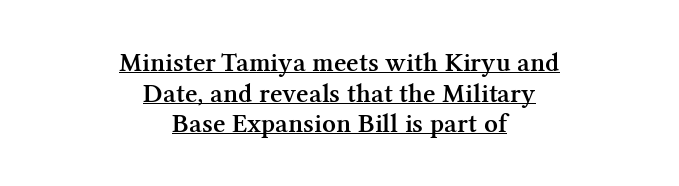
Rows of type sit shoulder to shoulder in the vertical direction. Short note: letters normally spaced. These lines were composed using upright roman letters. A semibold gives these letters moderate extra thickness, short of bold.
